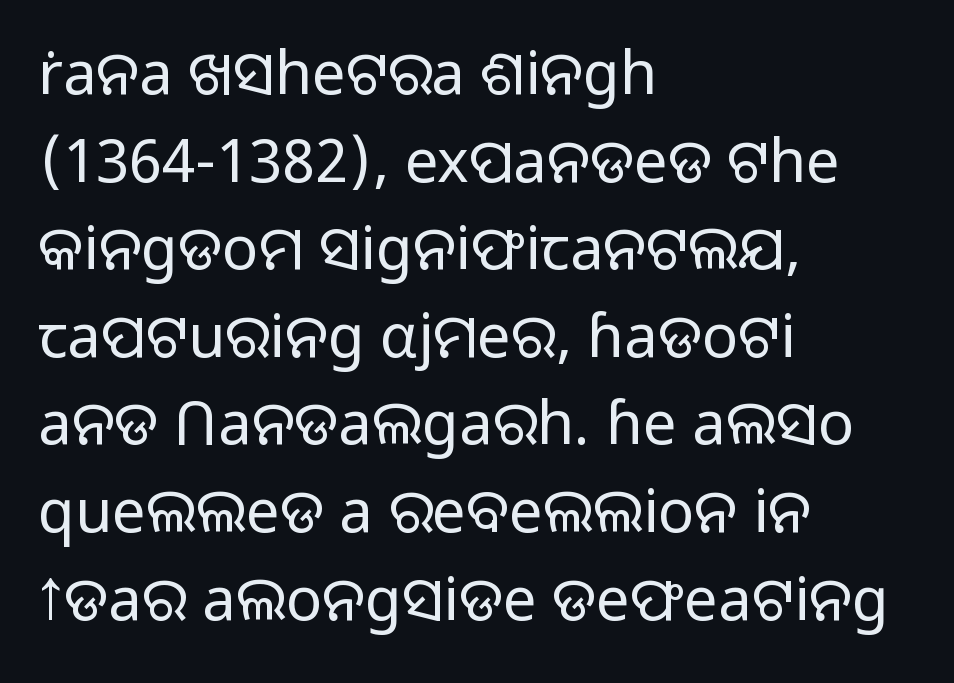
The image shows 60 px light sans-serif type, upright; set left-aligned, normal line spacing (1.46x), normal letter spacing, not underlined; low stroke contrast and a medium x-height.
